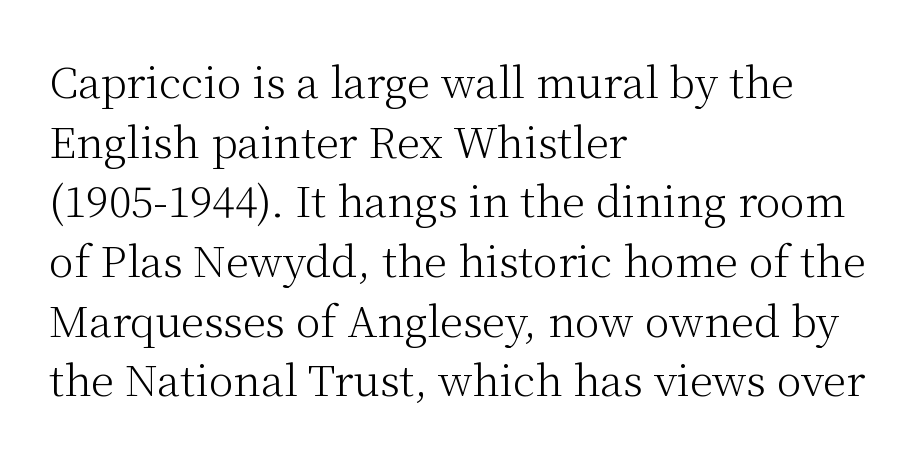
Q: Is the text bold? A: No.
Q: Is the text italic (slanted)? A: No, it is upright.
Q: Is the typeface a serif or a sans-serif typeface? A: Serif.
Q: Is the text underlined? A: No.
Q: How is the paragraph aligned? A: Left-aligned.
Q: Is the spacing between letters normal or unusually wide? A: Normal.
Q: Is the spacing between lines tight, normal or loose? A: Normal.
Q: Width (condensed, normal, or wide)? A: Normal.
Q: Stroke contrast? A: Medium.
Q: x-height? A: Medium.
Q: Monospaced? A: No.
